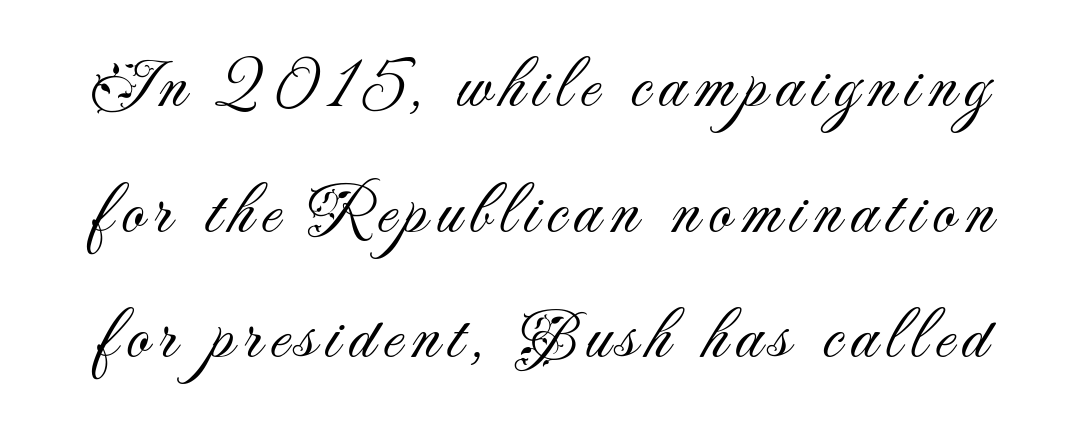
The image shows 71 px light sans-serif type; set line spacing 1.77x, not underlined; medium stroke contrast and a small x-height.
